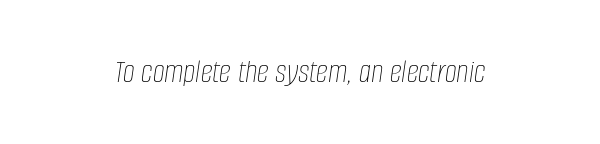
Q: Is the text bold? A: No.
Q: Is the text italic (slanted)? A: Yes, it leans right by about 8 degrees.
Q: Is the text underlined? A: No.
Q: How is the paragraph aligned? A: Centered.
Q: Is the spacing between letters normal or unusually wide? A: Normal.
Q: Width (condensed, normal, or wide)? A: Condensed.
Q: Stroke contrast? A: Low.
Q: x-height? A: Large.
Q: Monospaced? A: No.
